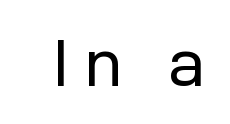
The image shows 67 px regular-weight sans-serif type, upright; set unusually wide letter spacing (+0.23 em), not underlined; low stroke contrast and a medium x-height.
